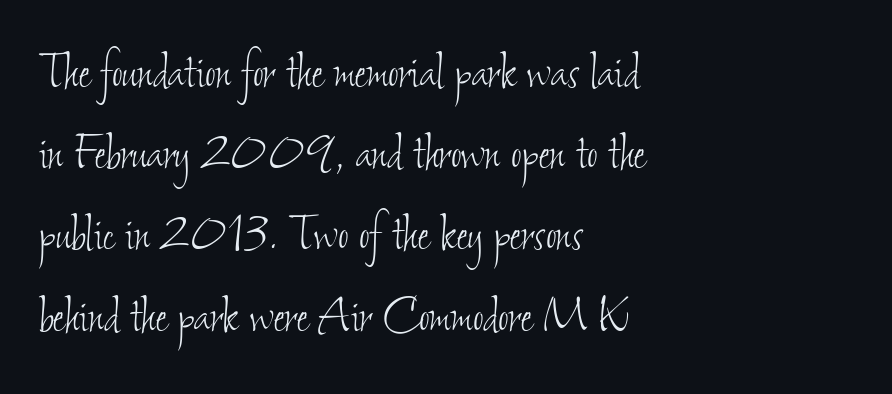
Q: Is the text bold? A: No.
Q: Is the text underlined? A: No.
Q: How is the paragraph aligned? A: Left-aligned.
Q: Is the spacing between letters normal or unusually wide? A: Normal.
Q: Is the spacing between lines tight, normal or loose? A: Normal.
Q: Width (condensed, normal, or wide)? A: Condensed.
Q: Stroke contrast? A: Low.
Q: x-height? A: Small.
Q: Monospaced? A: No.
